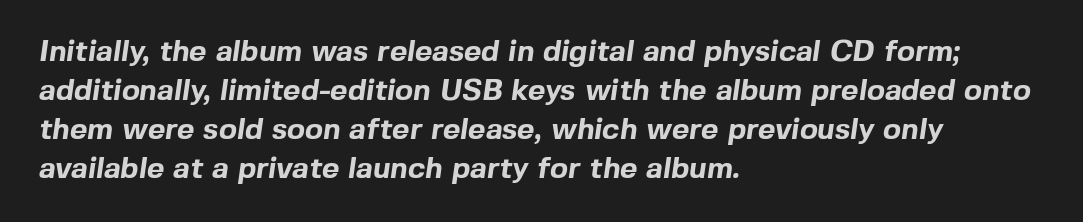
{"serif": "no", "bold": "yes", "weight": "bold", "width": "normal", "x_height": "medium", "monospaced": "no", "underline": "no", "align": "left", "line_spacing": "normal", "line_spacing_ratio": 1.3, "letter_spacing": "normal", "letter_spacing_em": 0.0, "glyph_px": 30}
